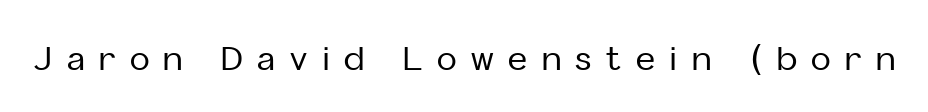
Q: Is the text italic (slanted)? A: No, it is upright.
Q: Is the typeface a serif or a sans-serif typeface? A: Sans-serif.
Q: Is the text underlined? A: No.
Q: Is the spacing between letters normal or unusually wide? A: Unusually wide.
Q: Width (condensed, normal, or wide)? A: Normal.
Q: Stroke contrast? A: Low.
Q: x-height? A: Medium.
Q: Monospaced? A: No.
